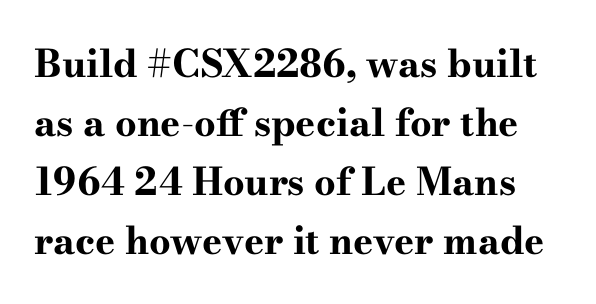
Q: Is the text bold? A: Yes.
Q: Is the text italic (slanted)? A: No, it is upright.
Q: Is the typeface a serif or a sans-serif typeface? A: Serif.
Q: Is the text underlined? A: No.
Q: Is the spacing between letters normal or unusually wide? A: Normal.
Q: Is the spacing between lines tight, normal or loose? A: Normal.
Q: Width (condensed, normal, or wide)? A: Wide.
Q: Stroke contrast? A: High.
Q: x-height? A: Small.
Q: Monospaced? A: No.
